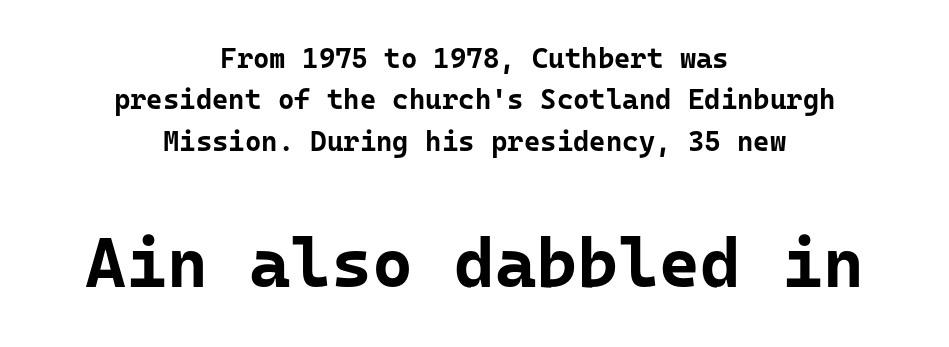
Look at the tracking — it's just the regular setting, nothing added. Visually the block forms a symmetrical silhouette, jagged on both flanks. Is the lower block the larger one? Yes — the lower block carries the bigger type. Serif or sans? Sans — the stroke terminals are bare.
